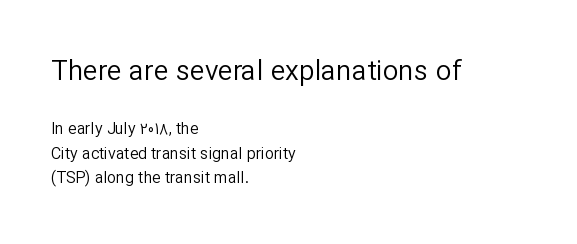
{"serif": "no", "italic": "no", "bold": "no", "weight": "regular", "width": "normal", "stroke_contrast": "low", "x_height": "medium", "monospaced": "no", "underline": "no", "align": "left", "line_spacing": "normal", "line_spacing_ratio": 1.55, "letter_spacing": "normal", "letter_spacing_em": 0.0, "larger_block": "first", "size_ratio": 1.75, "glyph_px": 28}
